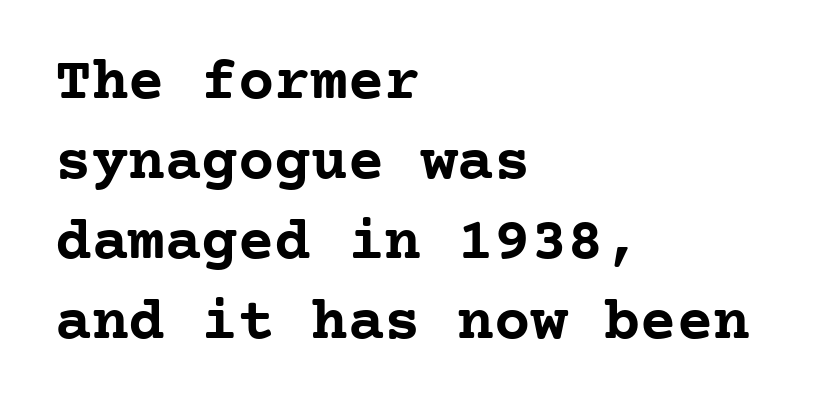
Q: Is the text bold? A: Yes.
Q: Is the text italic (slanted)? A: No, it is upright.
Q: Is the typeface a serif or a sans-serif typeface? A: Serif.
Q: Is the text underlined? A: No.
Q: How is the paragraph aligned? A: Left-aligned.
Q: Is the spacing between letters normal or unusually wide? A: Normal.
Q: Is the spacing between lines tight, normal or loose? A: Normal.
Q: Width (condensed, normal, or wide)? A: Normal.
Q: Stroke contrast? A: Low.
Q: x-height? A: Medium.
Q: Monospaced? A: Yes.
